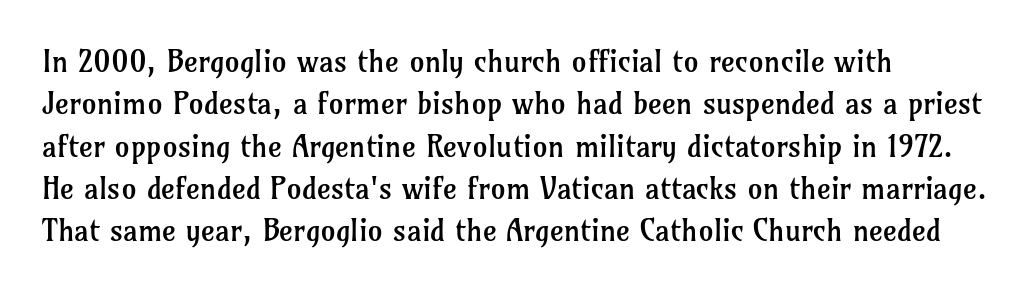
The image shows 30 px regular-weight serif type, upright; set left-aligned, normal line spacing (1.41x), normal letter spacing, not underlined; low stroke contrast and a medium x-height.
